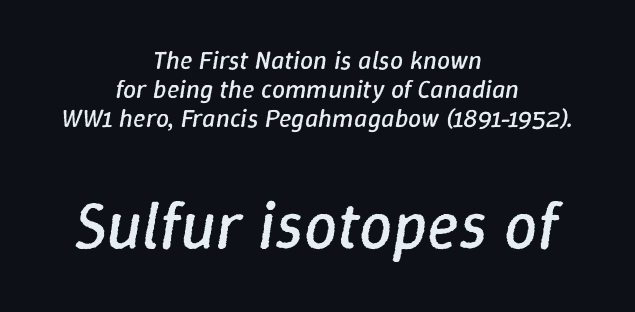
Looks like regular typesetting: each glyph gets only the width it needs. Short and long lines alike share a common midpoint. Underline: absent. Reading top to bottom, the characters get bigger at the block break. The letterforms sit at book weight or below.
